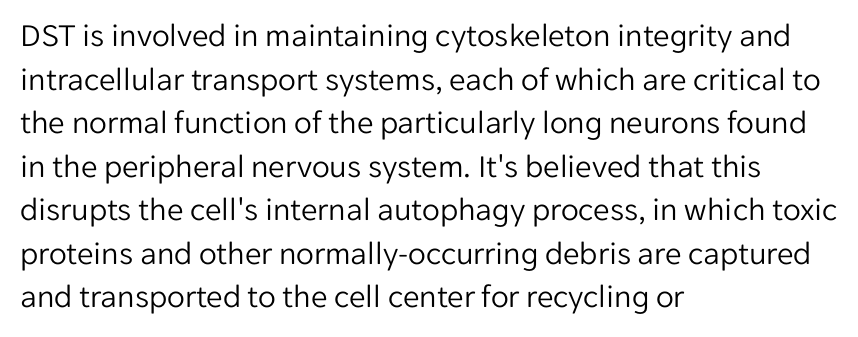
Beneath every word, the page is bare. Successive baselines arrive at the customary interval. Think of a printed novel: that variable character pitch is what you see here. Line beginnings align vertically; line endings do not. A sans-serif font was chosen for this passage. No italicization has been applied; the sample stays upright.
